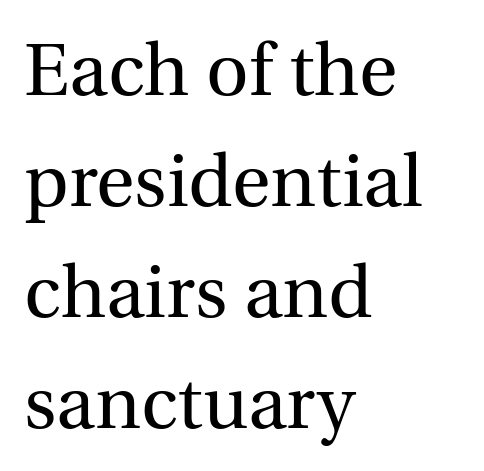
The image shows 74 px regular-weight serif type, upright; set left-aligned, normal line spacing (1.5x), normal letter spacing, not underlined; a medium x-height.
